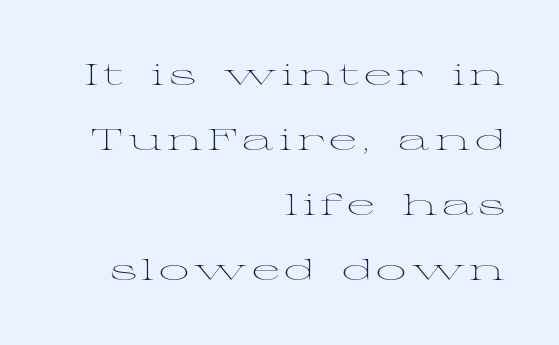
The image shows 30 px light, wide serif type, upright; set right-aligned, loose line spacing (2.17x), not underlined; medium stroke contrast and a medium x-height.
